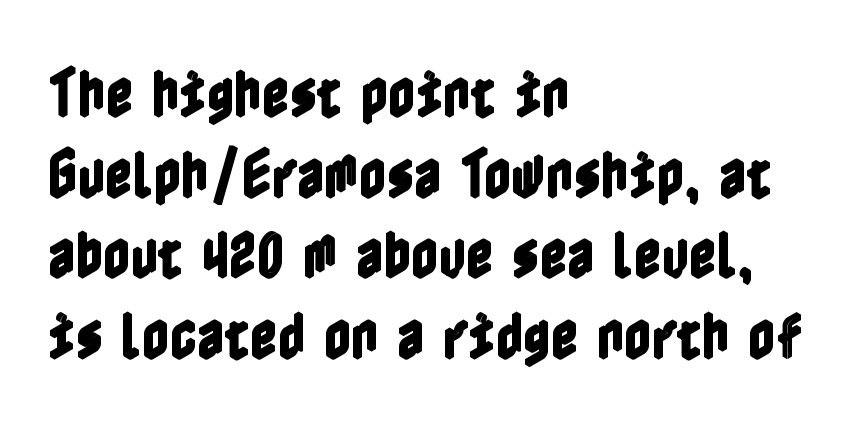
The image shows 53 px condensed type, upright; set left-aligned, normal line spacing (1.52x), normal letter spacing, not underlined; a medium x-height.
